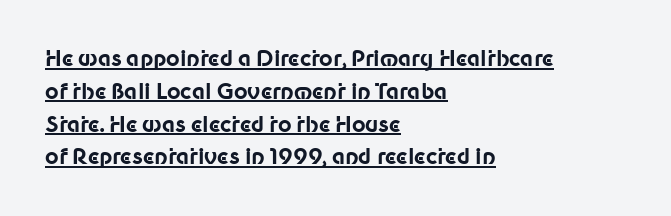
The image shows 21 px bold type, upright; set left-aligned, normal line spacing (1.56x), normal letter spacing, underlined.
